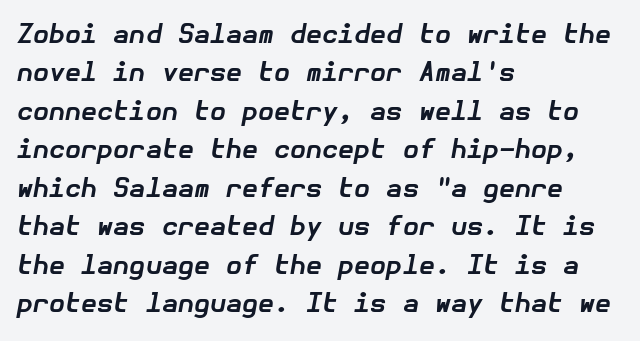
Q: Is the text bold? A: Yes.
Q: Is the text italic (slanted)? A: Yes, it leans right by about 10 degrees.
Q: Is the text underlined? A: No.
Q: How is the paragraph aligned? A: Left-aligned.
Q: Is the spacing between letters normal or unusually wide? A: Normal.
Q: Is the spacing between lines tight, normal or loose? A: Normal.
